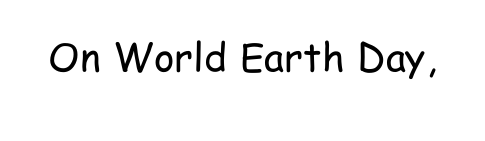
The image shows 39 px regular-weight, condensed sans-serif type, upright; set normal letter spacing, not underlined; low stroke contrast and a medium x-height.
